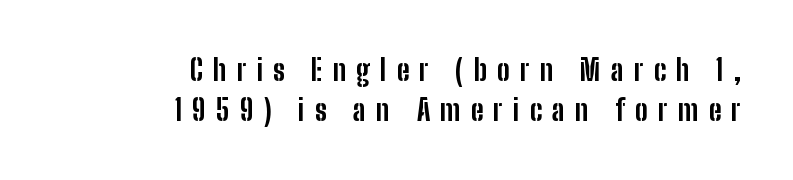
The image shows 29 px bold, condensed sans-serif type, upright; set right-aligned, normal line spacing (1.37x), unusually wide letter spacing (+0.35 em), not underlined; low stroke contrast and a medium x-height.
